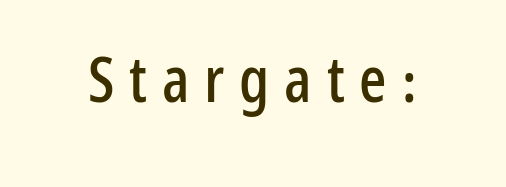
The image shows 64 px condensed sans-serif type, upright; set unusually wide letter spacing (+0.23 em), not underlined; low stroke contrast and a medium x-height.
